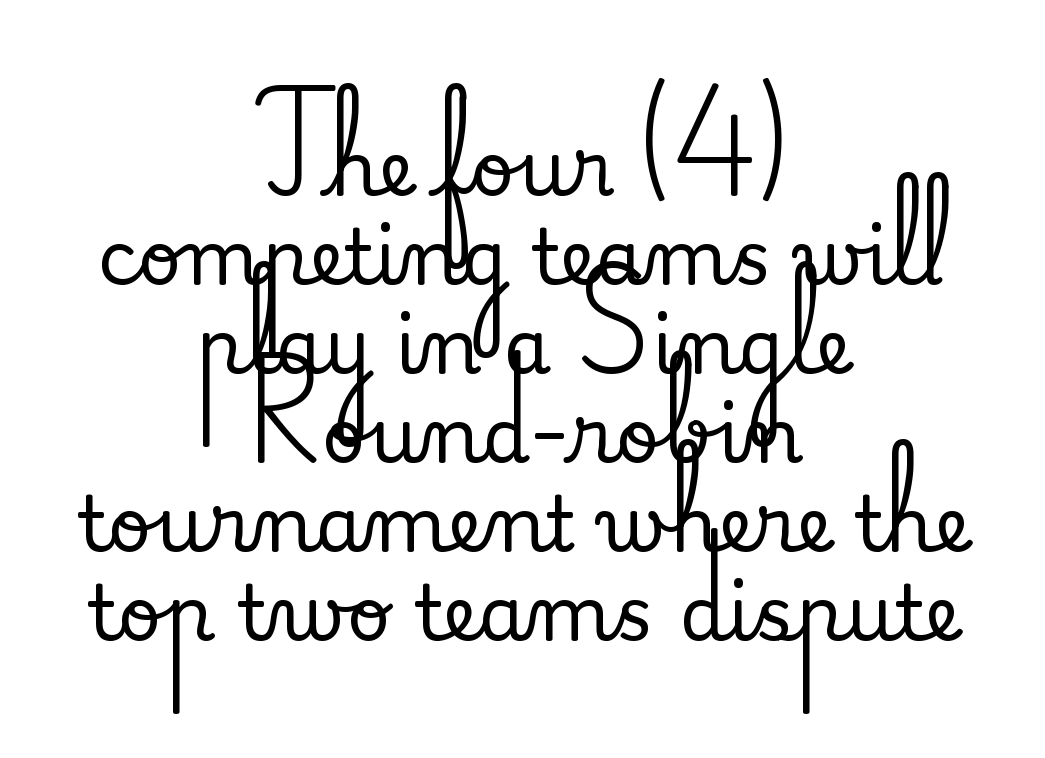
The image shows 76 px serif type, upright; set centered, line spacing 1.17x, normal letter spacing, not underlined; medium stroke contrast and a small x-height.
